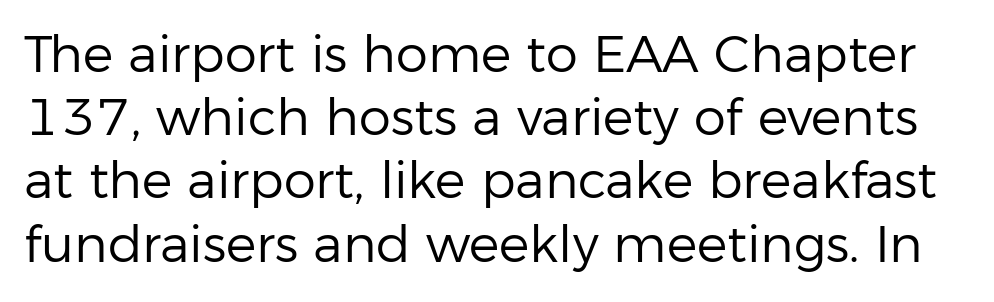
The image shows 51 px regular-weight sans-serif type, upright; set line spacing 1.24x, normal letter spacing, not underlined; low stroke contrast and a medium x-height.
